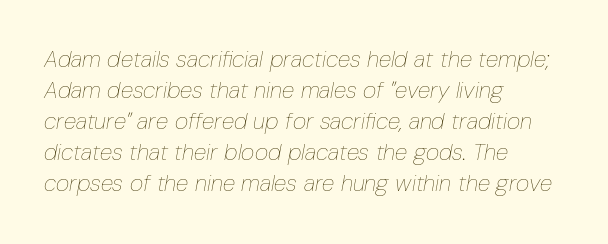
Is this a heavy cut? Hardly; it is regular or lighter. Nothing unusual about the tracking: characters are spaced as the font intends. The whole block is typeset with a tilt. Quick note: underline off.
